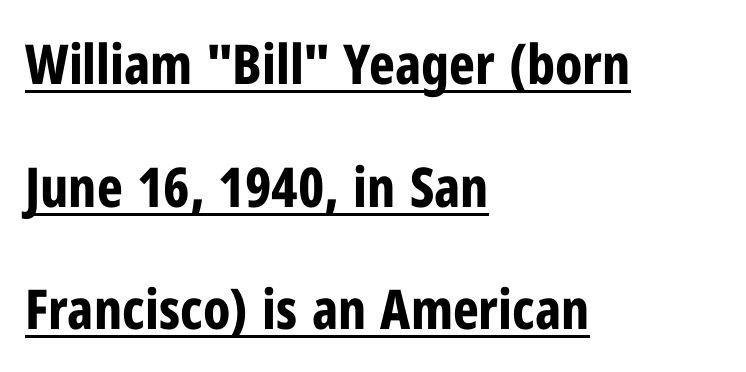
{"serif": "no", "italic": "no", "bold": "yes", "weight": "bold", "width": "condensed", "stroke_contrast": "low", "x_height": "medium", "monospaced": "no", "underline": "yes", "align": "left", "line_spacing": "loose", "line_spacing_ratio": 2.23, "letter_spacing": "normal", "letter_spacing_em": 0.0, "glyph_px": 55}
